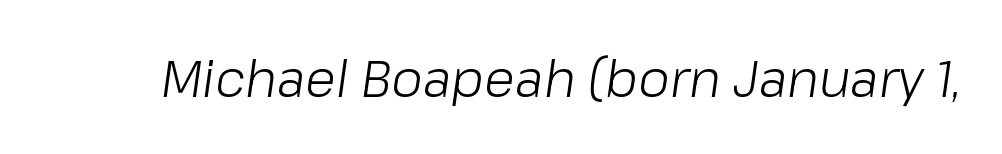
Italic? Definitely — the glyphs are oblique. Letters rest on an invisible, unmarked baseline. Here the designer chose a conventional face with non-uniform glyph widths. Weight: not bold — regular or lighter.
